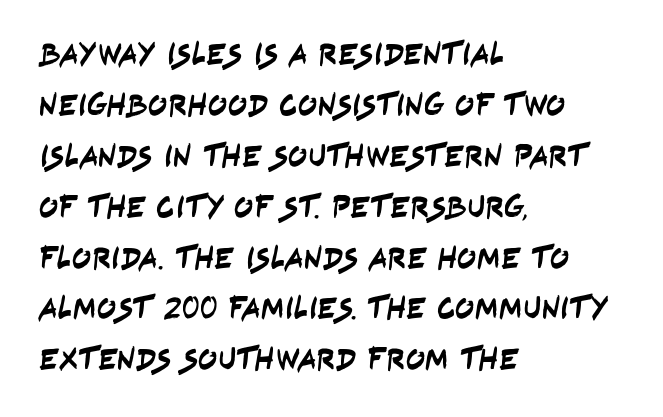
Q: Is the typeface a serif or a sans-serif typeface? A: Sans-serif.
Q: Is the text underlined? A: No.
Q: How is the paragraph aligned? A: Left-aligned.
Q: Is the spacing between letters normal or unusually wide? A: Normal.
Q: Is the spacing between lines tight, normal or loose? A: Normal.
Q: Width (condensed, normal, or wide)? A: Condensed.
Q: Stroke contrast? A: Low.
Q: x-height? A: Large.
Q: Monospaced? A: No.
